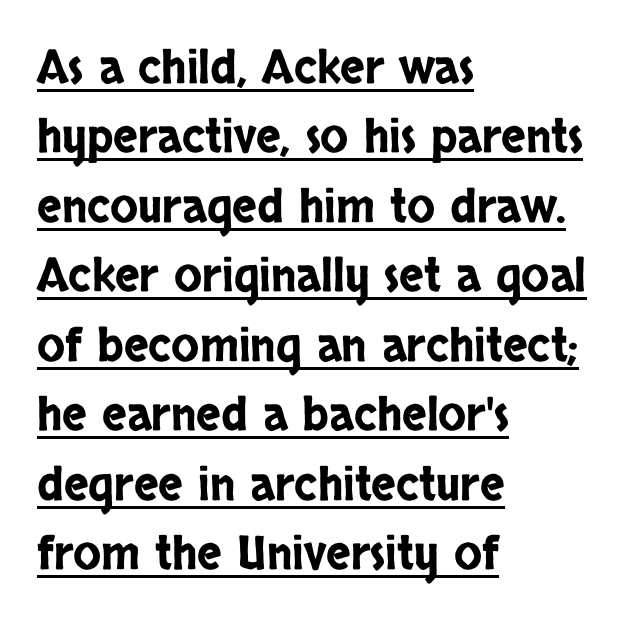
{"serif": "no", "italic": "no", "width": "condensed", "stroke_contrast": "low", "x_height": "large", "monospaced": "no", "underline": "yes", "align": "left", "line_spacing": "normal", "line_spacing_ratio": 1.51, "letter_spacing": "normal", "letter_spacing_em": 0.0, "glyph_px": 46}
